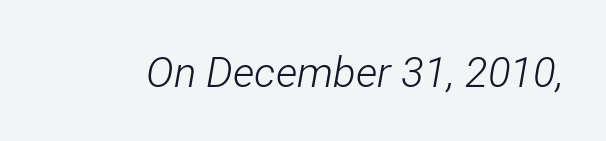
The image shows 42 px light, condensed type, italic (leaning right); set normal letter spacing, not underlined; low stroke contrast and a medium x-height.
